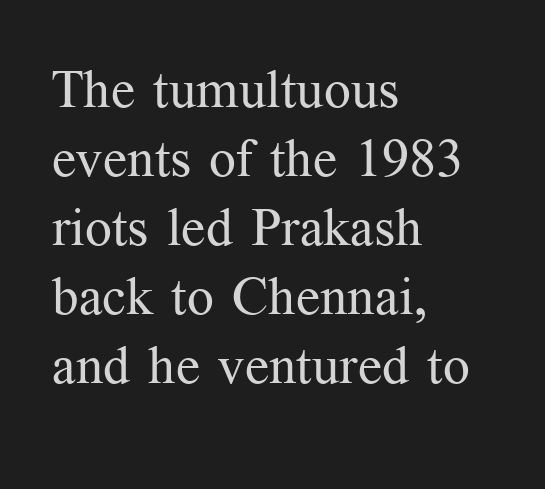
The image shows 53 px regular-weight serif type, upright; set left-aligned, normal line spacing (1.3x), normal letter spacing, not underlined; medium stroke contrast and a medium x-height.
